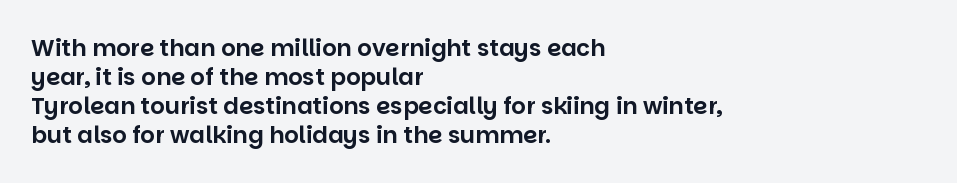
{"italic": "no", "underline": "no", "align": "left", "line_spacing": "normal", "line_spacing_ratio": 1.26, "letter_spacing": "normal", "letter_spacing_em": 0.0, "glyph_px": 23}
